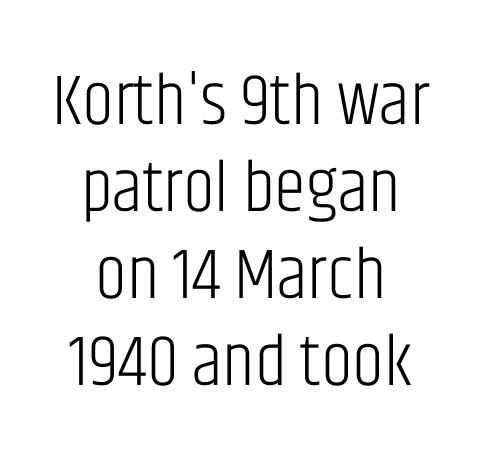
Q: Is the text bold? A: No.
Q: Is the text italic (slanted)? A: No, it is upright.
Q: Is the typeface a serif or a sans-serif typeface? A: Sans-serif.
Q: Is the text underlined? A: No.
Q: How is the paragraph aligned? A: Centered.
Q: Is the spacing between letters normal or unusually wide? A: Normal.
Q: Width (condensed, normal, or wide)? A: Condensed.
Q: Stroke contrast? A: Low.
Q: x-height? A: Large.
Q: Monospaced? A: No.
